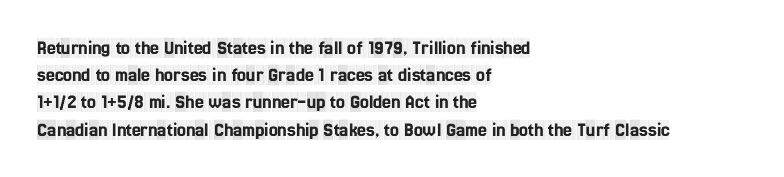
{"italic": "no", "underline": "no", "align": "left", "line_spacing": "normal", "line_spacing_ratio": 1.36, "letter_spacing": "normal", "letter_spacing_em": 0.0, "glyph_px": 20}
